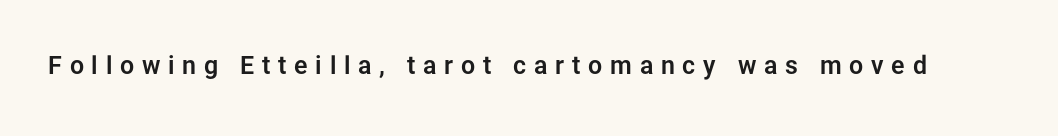
The image shows 25 px text type, upright; set unusually wide letter spacing (+0.31 em), not underlined.
